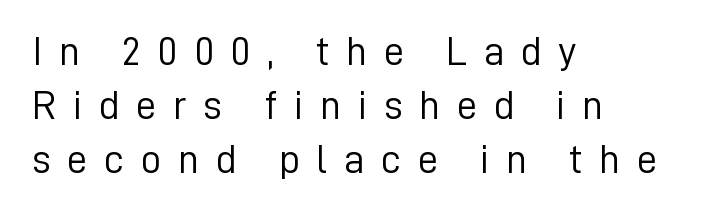
Q: Is the text bold? A: No.
Q: Is the text italic (slanted)? A: No, it is upright.
Q: Is the typeface a serif or a sans-serif typeface? A: Sans-serif.
Q: Is the text underlined? A: No.
Q: How is the paragraph aligned? A: Left-aligned.
Q: Is the spacing between letters normal or unusually wide? A: Unusually wide.
Q: Is the spacing between lines tight, normal or loose? A: Normal.
Q: Width (condensed, normal, or wide)? A: Normal.
Q: Stroke contrast? A: Low.
Q: x-height? A: Medium.
Q: Monospaced? A: No.
